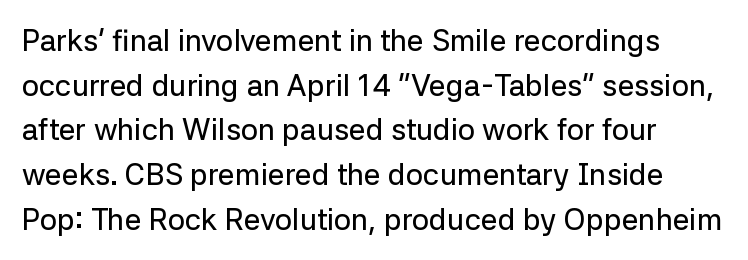
The image shows 30 px sans-serif type, upright; set normal line spacing (1.49x), normal letter spacing, not underlined; low stroke contrast and a medium x-height.
